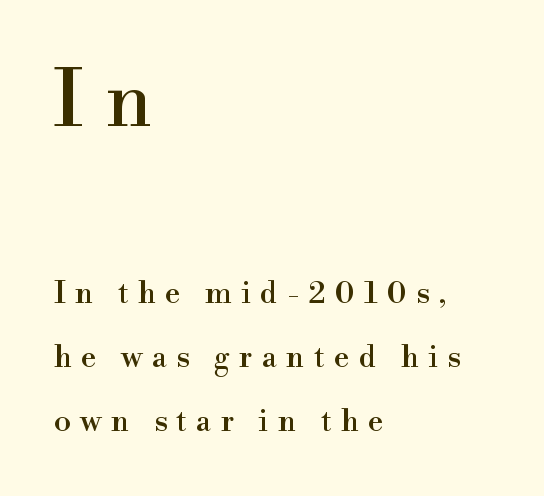
{"serif": "yes", "italic": "no", "width": "normal", "stroke_contrast": "high", "x_height": "small", "monospaced": "no", "underline": "no", "align": "left", "line_spacing": "loose", "line_spacing_ratio": 2.06, "letter_spacing": "wide", "letter_spacing_em": 0.29, "larger_block": "first", "size_ratio": 2.48, "glyph_px": 77}
